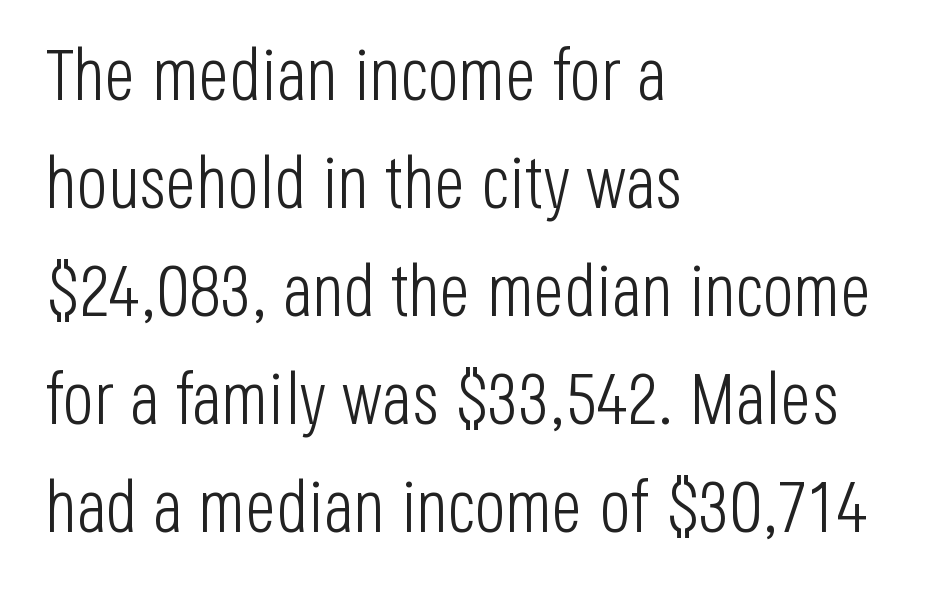
Q: Is the text bold? A: No.
Q: Is the text italic (slanted)? A: No, it is upright.
Q: Is the typeface a serif or a sans-serif typeface? A: Sans-serif.
Q: Is the text underlined? A: No.
Q: How is the paragraph aligned? A: Left-aligned.
Q: Is the spacing between letters normal or unusually wide? A: Normal.
Q: Is the spacing between lines tight, normal or loose? A: Normal.
Q: Width (condensed, normal, or wide)? A: Condensed.
Q: Stroke contrast? A: Low.
Q: x-height? A: Large.
Q: Monospaced? A: No.
